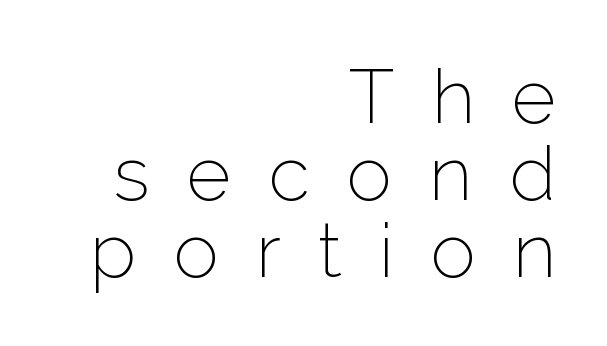
Q: Is the text bold? A: No.
Q: Is the text italic (slanted)? A: No, it is upright.
Q: Is the typeface a serif or a sans-serif typeface? A: Sans-serif.
Q: Is the text underlined? A: No.
Q: How is the paragraph aligned? A: Right-aligned.
Q: Is the spacing between letters normal or unusually wide? A: Unusually wide.
Q: Is the spacing between lines tight, normal or loose? A: Tight.
Q: Width (condensed, normal, or wide)? A: Normal.
Q: Stroke contrast? A: Low.
Q: x-height? A: Medium.
Q: Monospaced? A: No.
